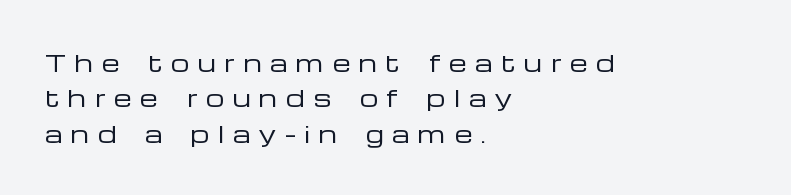
Nope, not italic — everything's standing straight. One-word summary of the alignment: left. Inter-character spacing is expanded well beyond the font's built-in metrics. Plain, unruled lines of type. The characters are drawn with everyday or finer stroke widths.
